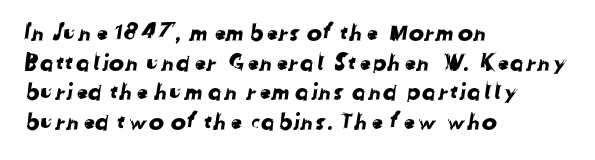
Q: Is the text underlined? A: No.
Q: How is the paragraph aligned? A: Left-aligned.
Q: Is the spacing between letters normal or unusually wide? A: Normal.
Q: Is the spacing between lines tight, normal or loose? A: Normal.
